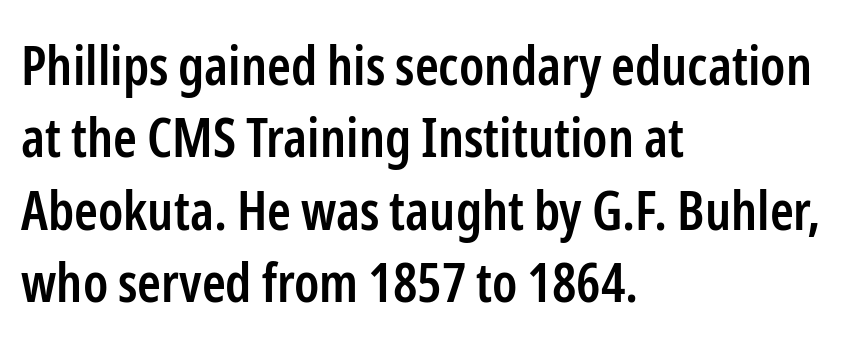
This sample uses plain, unmodified letter spacing. The typography opts for an upright posture over an oblique one. Spacing verdict: proportional, widths tailored to each character. Nobody drew a line under any word here. Grotesque or geometric, the face here clearly has no serifs.
